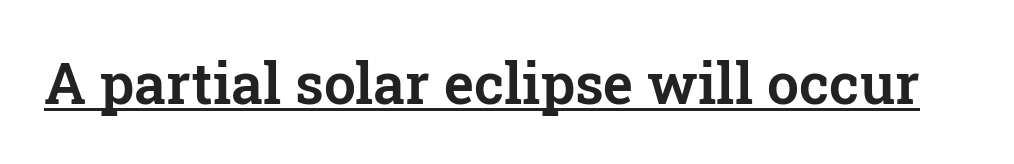
{"serif": "yes", "italic": "no", "width": "normal", "stroke_contrast": "low", "x_height": "medium", "monospaced": "no", "underline": "yes", "letter_spacing": "normal", "letter_spacing_em": 0.0, "glyph_px": 57}
